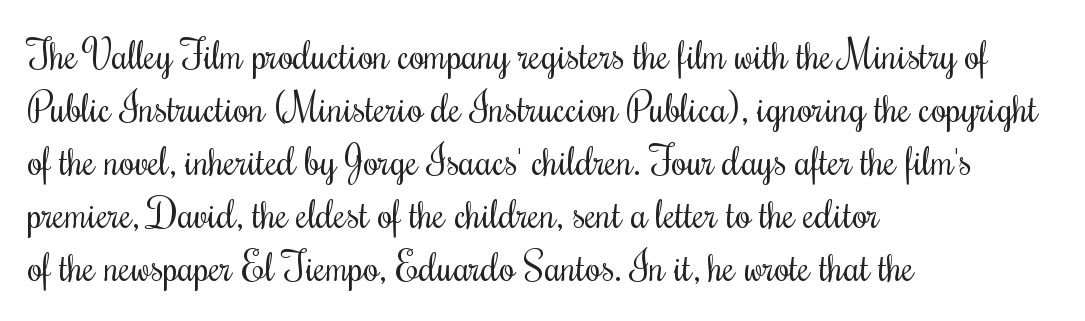
{"serif": "yes", "bold": "no", "weight": "regular", "width": "condensed", "stroke_contrast": "medium", "x_height": "small", "monospaced": "no", "underline": "no", "align": "left", "line_spacing": "normal", "line_spacing_ratio": 1.36, "letter_spacing": "normal", "letter_spacing_em": 0.0, "glyph_px": 39}
